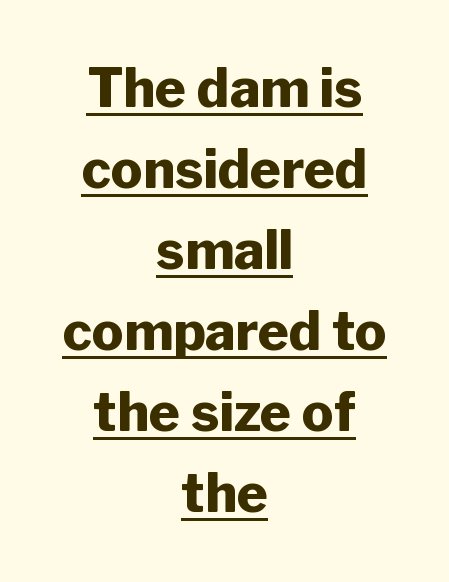
{"serif": "no", "italic": "no", "bold": "yes", "weight": "heavy", "width": "normal", "stroke_contrast": "low", "x_height": "medium", "monospaced": "no", "underline": "yes", "align": "center", "line_spacing": "normal", "line_spacing_ratio": 1.53, "letter_spacing": "normal", "letter_spacing_em": 0.0, "glyph_px": 53}
